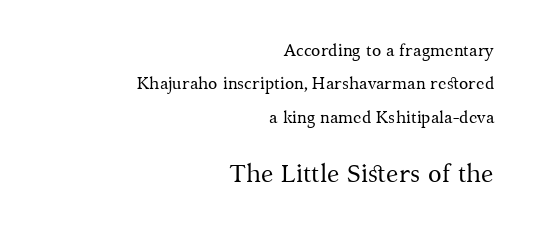
{"italic": "no", "bold": "no", "underline": "no", "align": "right", "line_spacing": "loose", "line_spacing_ratio": 1.96, "letter_spacing": "normal", "letter_spacing_em": 0.0, "larger_block": "second", "size_ratio": 1.47, "glyph_px": 25}
